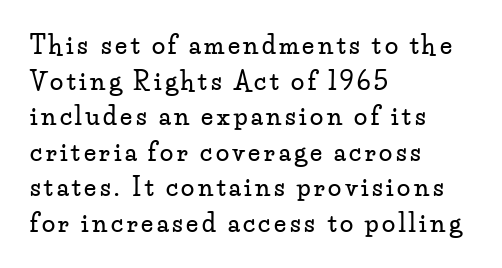
Anything drawn beneath the words? Only blank space. Short and long lines alike share a common starting point at left. If you drew a line through each stem, it would be perfectly vertical. Successive baselines arrive at the customary interval.
